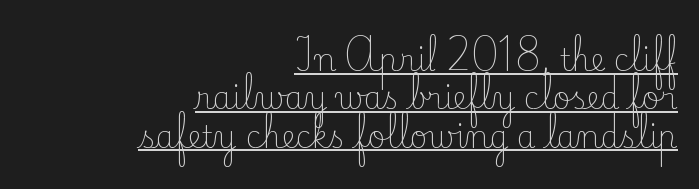
Q: Is the text bold? A: No.
Q: Is the text italic (slanted)? A: No, it is upright.
Q: Is the typeface a serif or a sans-serif typeface? A: Serif.
Q: Is the text underlined? A: Yes.
Q: How is the paragraph aligned? A: Right-aligned.
Q: Is the spacing between letters normal or unusually wide? A: Normal.
Q: Is the spacing between lines tight, normal or loose? A: Normal.
Q: Width (condensed, normal, or wide)? A: Normal.
Q: Stroke contrast? A: Low.
Q: x-height? A: Small.
Q: Monospaced? A: No.
